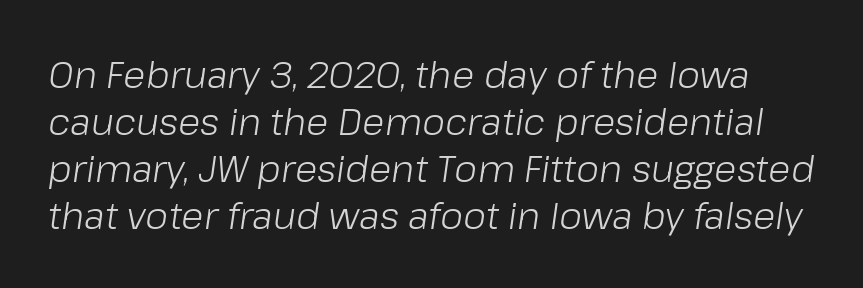
The image shows 37 px light type, italic (leaning right); set normal line spacing (1.27x), normal letter spacing, not underlined; low stroke contrast and a medium x-height.
